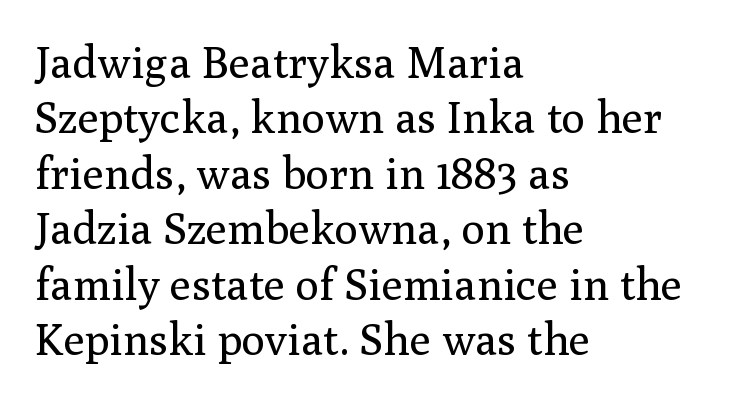
The strokes are not fattened; the text isn't bold. A bare baseline throughout the passage. This sample uses a serif face. Caption: multi-line text, flush left, ragged right. You could call the tracking neutral — neither tight nor loose.
